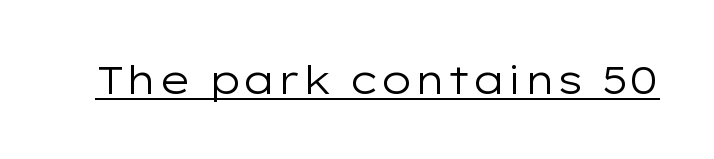
{"serif": "no", "italic": "no", "bold": "no", "weight": "regular", "width": "wide", "stroke_contrast": "low", "x_height": "medium", "monospaced": "no", "underline": "yes", "letter_spacing": "normal", "letter_spacing_em": 0.0, "glyph_px": 39}
